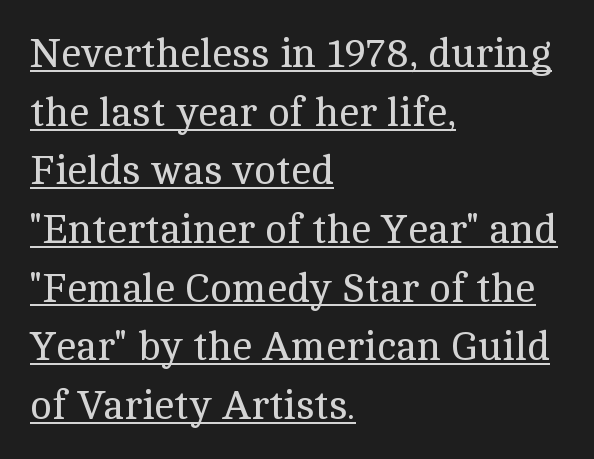
{"serif": "yes", "italic": "no", "bold": "no", "weight": "regular", "width": "normal", "x_height": "medium", "monospaced": "no", "underline": "yes", "align": "left", "line_spacing": "normal", "line_spacing_ratio": 1.43, "letter_spacing": "normal", "letter_spacing_em": 0.0, "glyph_px": 41}
